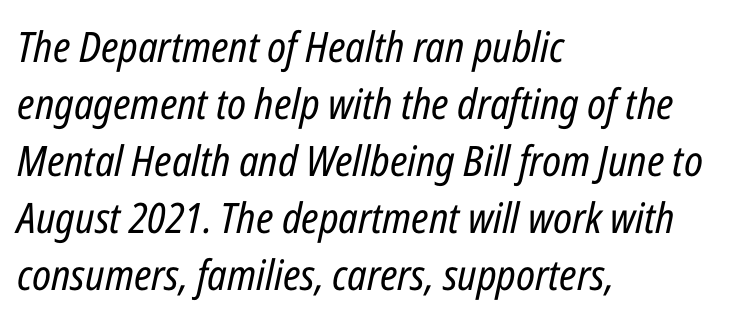
The image shows 42 px regular-weight, condensed type, italic (leaning right); set left-aligned, normal line spacing (1.36x), normal letter spacing, not underlined; low stroke contrast and a medium x-height.
